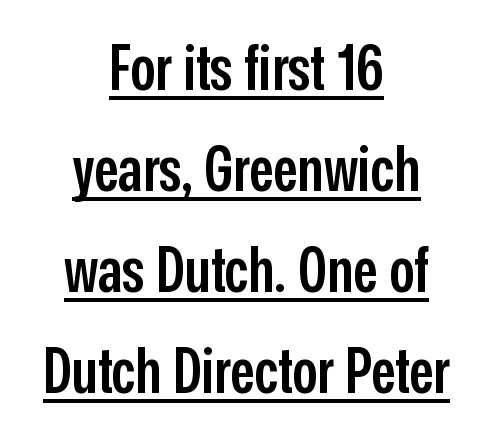
The image shows 62 px semibold, condensed sans-serif type, upright; set centered, normal line spacing (1.63x), normal letter spacing, underlined; low stroke contrast and a medium x-height.
